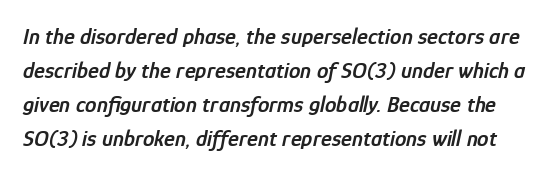
The image shows 23 px text type, italic (leaning right); set normal line spacing (1.48x), normal letter spacing, not underlined.
